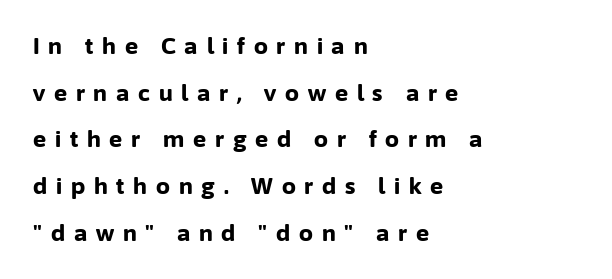
{"italic": "no", "bold": "yes", "underline": "no", "align": "left", "line_spacing": "loose", "line_spacing_ratio": 2.12, "letter_spacing": "wide", "letter_spacing_em": 0.4, "glyph_px": 22}
